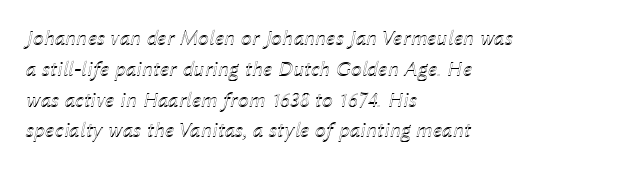
Q: Is the text italic (slanted)? A: Yes, it leans right by about 12 degrees.
Q: Is the text underlined? A: No.
Q: How is the paragraph aligned? A: Left-aligned.
Q: Is the spacing between letters normal or unusually wide? A: Normal.
Q: Is the spacing between lines tight, normal or loose? A: Normal.
